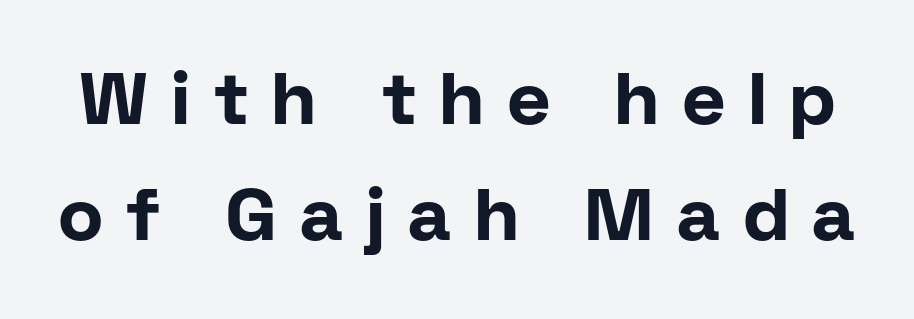
Interline gaps are of average width in this sample. This is sans-serif lettering, the kind often seen on screens and signage. The face used here is rendered with a markedly widened letterfit. Characters remain perfectly vertical along every line. Check the space under the baseline: it is left empty.
